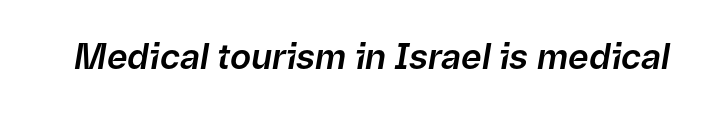
Q: Is the text italic (slanted)? A: Yes, it leans right by about 9 degrees.
Q: Is the text underlined? A: No.
Q: Is the spacing between letters normal or unusually wide? A: Normal.
Q: Width (condensed, normal, or wide)? A: Normal.
Q: Stroke contrast? A: Low.
Q: x-height? A: Medium.
Q: Monospaced? A: No.
